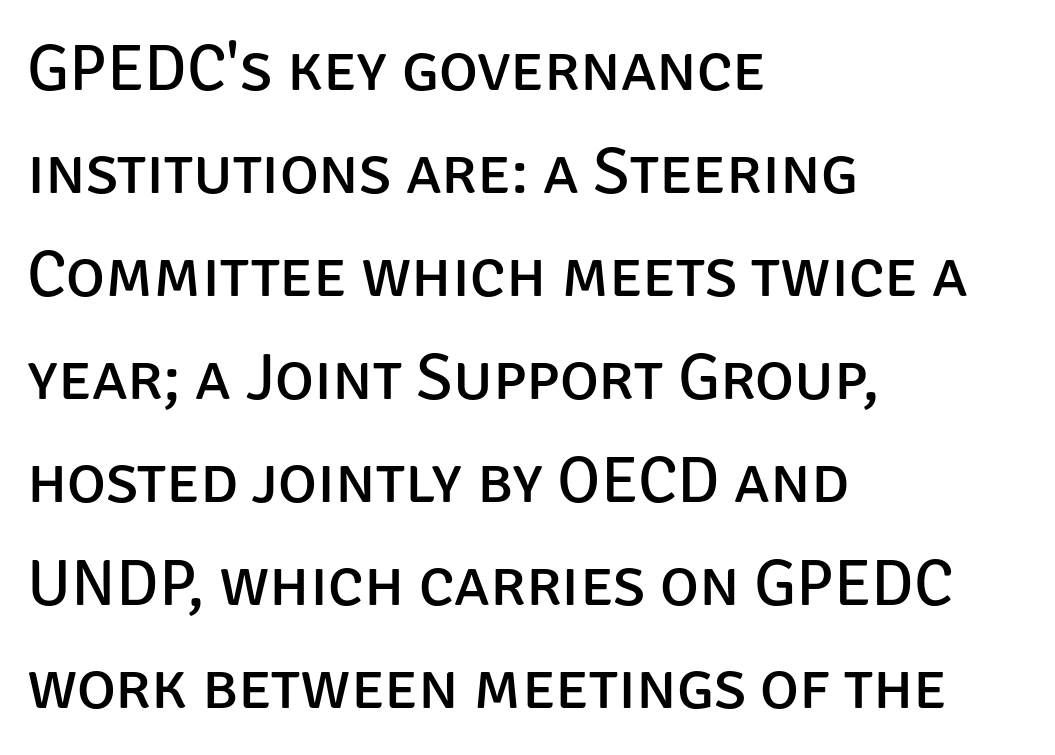
Q: Is the text bold? A: No.
Q: Is the text italic (slanted)? A: No, it is upright.
Q: Is the typeface a serif or a sans-serif typeface? A: Sans-serif.
Q: Is the text underlined? A: No.
Q: How is the paragraph aligned? A: Left-aligned.
Q: Is the spacing between letters normal or unusually wide? A: Normal.
Q: Is the spacing between lines tight, normal or loose? A: Normal.
Q: Width (condensed, normal, or wide)? A: Normal.
Q: Stroke contrast? A: Low.
Q: x-height? A: Large.
Q: Monospaced? A: No.
